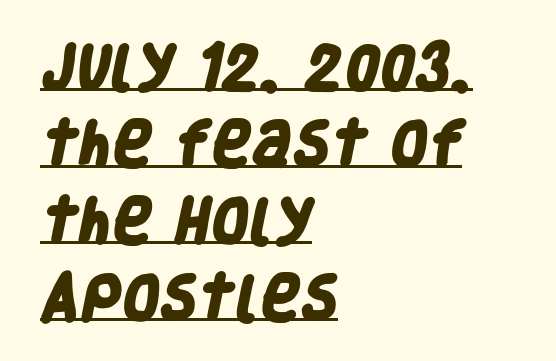
The image shows 49 px heavy, condensed sans-serif type; set left-aligned, normal line spacing (1.57x), normal letter spacing, underlined; low stroke contrast and a large x-height.
